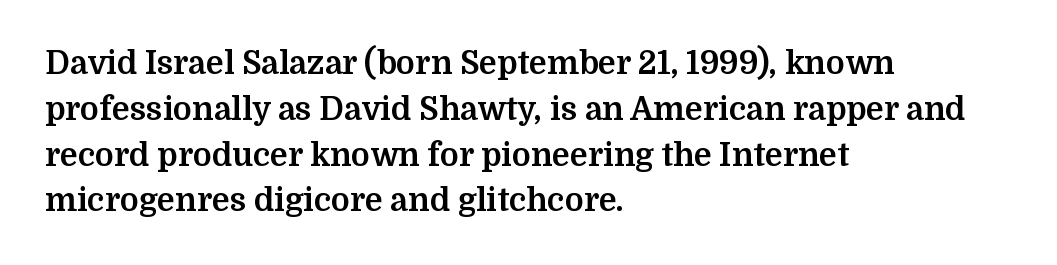
The image shows 32 px bold serif type, upright; set left-aligned, normal line spacing (1.43x), normal letter spacing, not underlined; medium stroke contrast and a medium x-height.
